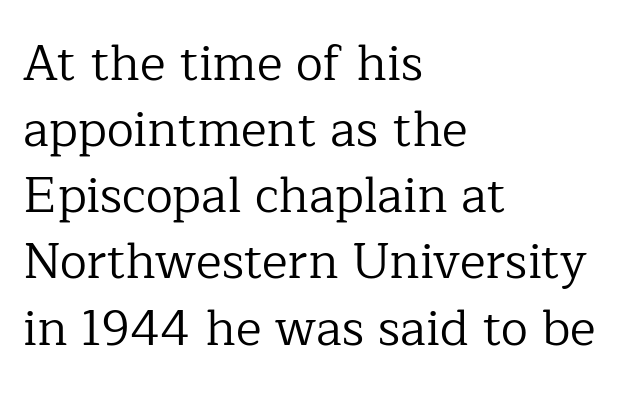
The image shows 49 px regular-weight serif type, upright; set left-aligned, normal line spacing (1.35x), normal letter spacing, not underlined; low stroke contrast and a medium x-height.
